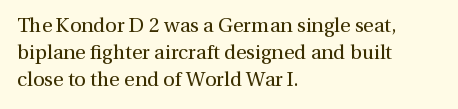
Q: Is the text bold? A: No.
Q: Is the text italic (slanted)? A: No, it is upright.
Q: Is the text underlined? A: No.
Q: How is the paragraph aligned? A: Left-aligned.
Q: Is the spacing between letters normal or unusually wide? A: Normal.
Q: Is the spacing between lines tight, normal or loose? A: Normal.
